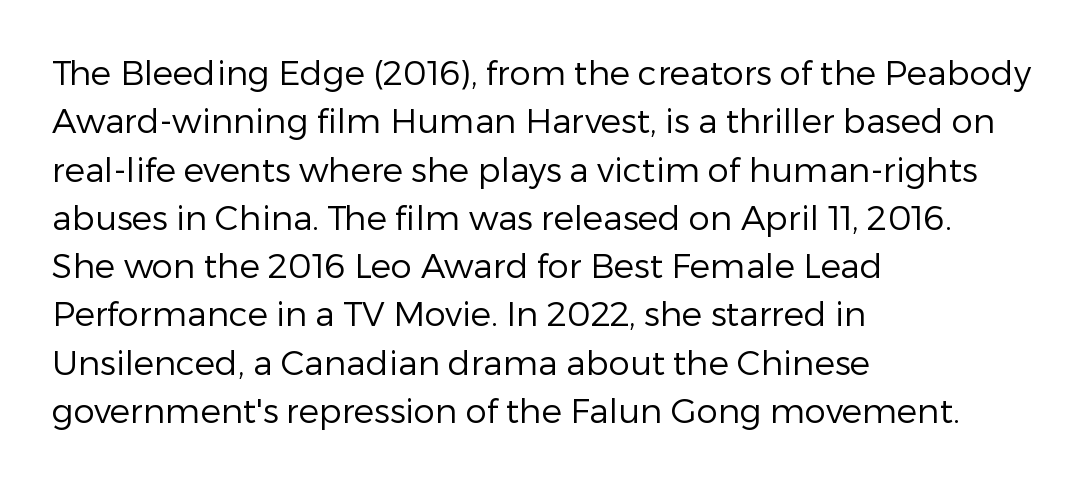
Q: Is the text bold? A: No.
Q: Is the text italic (slanted)? A: No, it is upright.
Q: Is the typeface a serif or a sans-serif typeface? A: Sans-serif.
Q: Is the text underlined? A: No.
Q: How is the paragraph aligned? A: Left-aligned.
Q: Is the spacing between letters normal or unusually wide? A: Normal.
Q: Is the spacing between lines tight, normal or loose? A: Normal.
Q: Width (condensed, normal, or wide)? A: Normal.
Q: Stroke contrast? A: Low.
Q: x-height? A: Medium.
Q: Monospaced? A: No.
